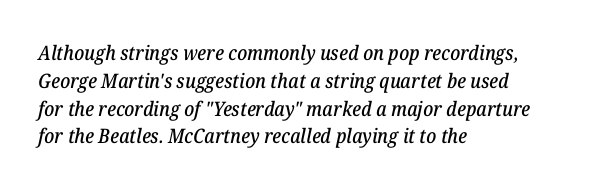
The passage shown leans; its letterforms are oblique. Default kerning and tracking; the words read as compact shapes. Only glyphs here, with clear space below each row. The paragraph shown leans on its left margin.
